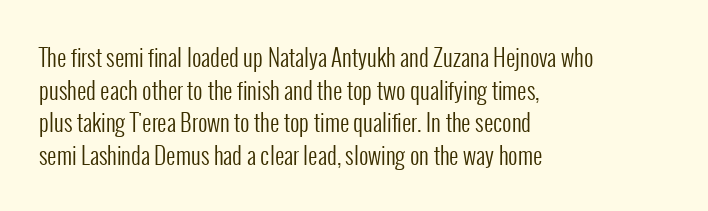
{"italic": "no", "bold": "no", "underline": "no", "align": "left", "line_spacing": "normal", "line_spacing_ratio": 1.42, "letter_spacing": "normal", "letter_spacing_em": 0.0, "glyph_px": 23}
